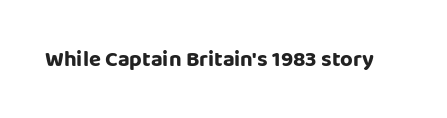
Tall strokes in this sample are plumb rather than angled. Short note: letters normally spaced. Lines of text with bare space underneath.
